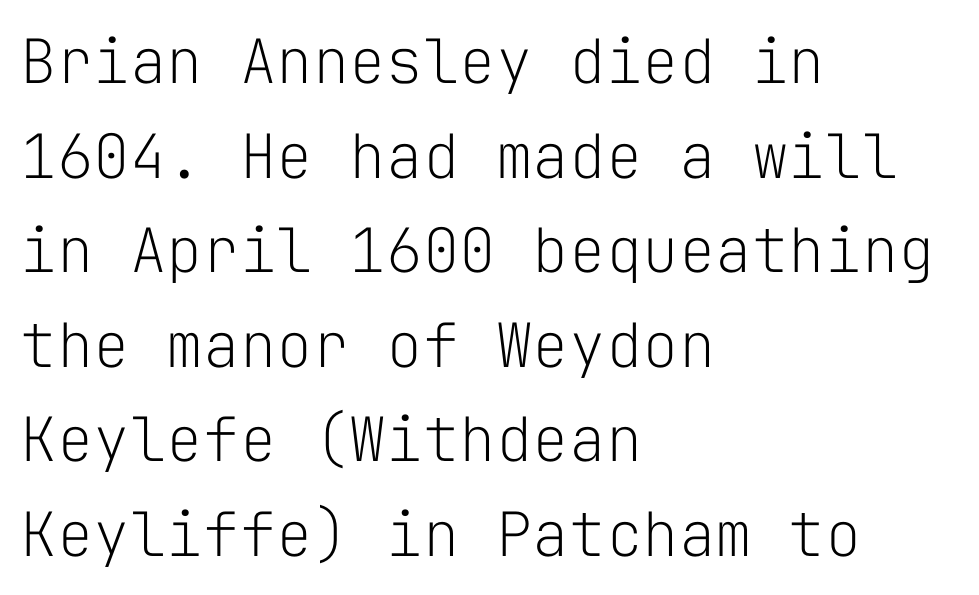
You could call the tracking neutral — neither tight nor loose. Each letter, wide or thin by design, is forced into the same width here. Rendered with straight, roman letterforms. A clean baseline with only descenders dipping below it.
